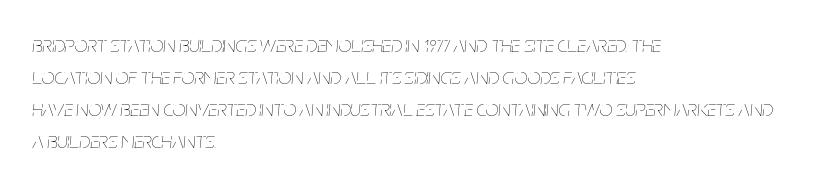
Q: Is the text bold? A: No.
Q: Is the text italic (slanted)? A: Yes, it leans right by about 5 degrees.
Q: Is the text underlined? A: No.
Q: How is the paragraph aligned? A: Left-aligned.
Q: Is the spacing between letters normal or unusually wide? A: Normal.
Q: Is the spacing between lines tight, normal or loose? A: Normal.
